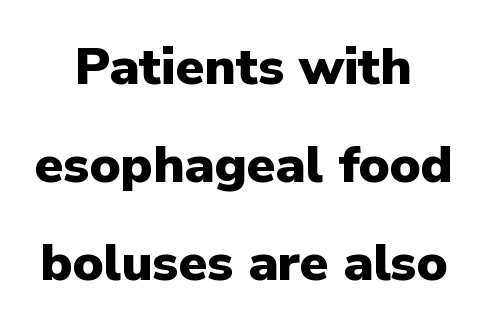
Q: Is the text bold? A: Yes.
Q: Is the text italic (slanted)? A: No, it is upright.
Q: Is the typeface a serif or a sans-serif typeface? A: Sans-serif.
Q: Is the text underlined? A: No.
Q: How is the paragraph aligned? A: Centered.
Q: Is the spacing between letters normal or unusually wide? A: Normal.
Q: Width (condensed, normal, or wide)? A: Normal.
Q: Stroke contrast? A: Low.
Q: x-height? A: Medium.
Q: Monospaced? A: No.
